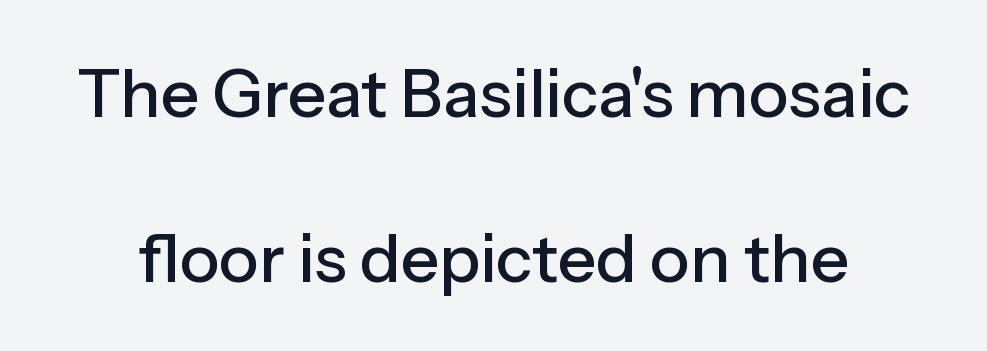
The image shows 67 px sans-serif type, upright; set loose line spacing (2.46x), normal letter spacing, not underlined; low stroke contrast and a medium x-height.
